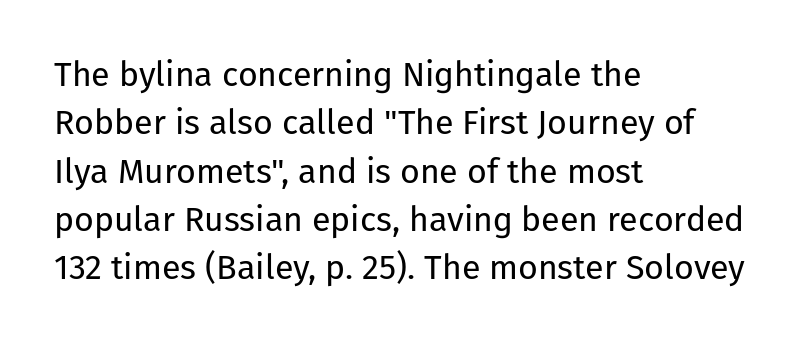
The image shows 34 px regular-weight sans-serif type, upright; set left-aligned, normal line spacing (1.42x), normal letter spacing, not underlined; low stroke contrast and a medium x-height.
